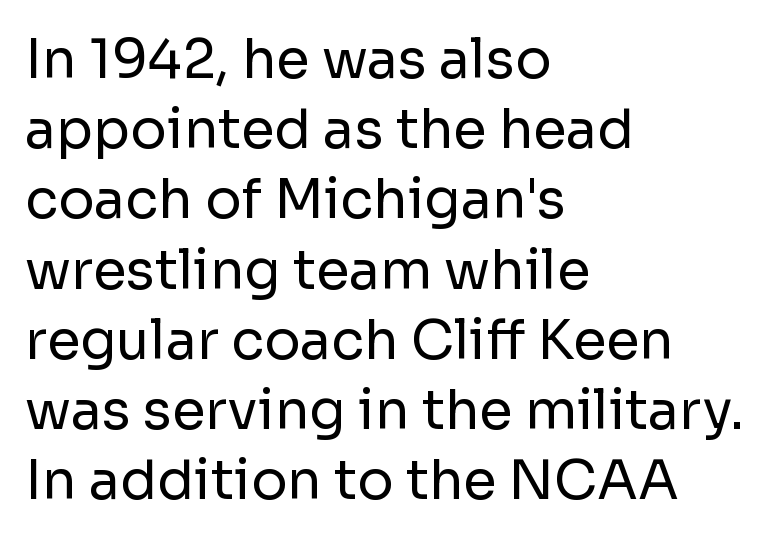
{"serif": "no", "italic": "no", "bold": "no", "weight": "regular", "width": "normal", "stroke_contrast": "low", "x_height": "medium", "monospaced": "no", "underline": "no", "align": "left", "line_spacing": "normal", "line_spacing_ratio": 1.3, "letter_spacing": "normal", "letter_spacing_em": 0.0, "glyph_px": 54}
